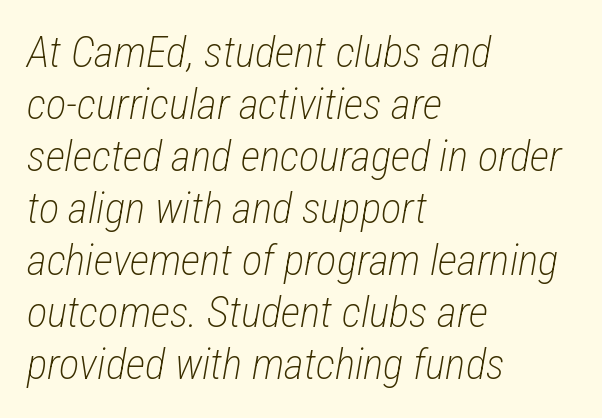
The image shows 43 px light, condensed type, italic (leaning right); set left-aligned, line spacing 1.21x, normal letter spacing, not underlined; low stroke contrast and a medium x-height.
